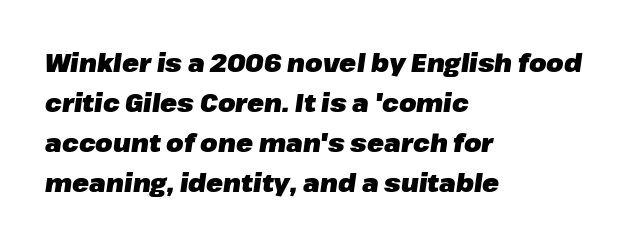
{"italic": "yes", "lean": "right", "slant_degrees": 8, "bold": "yes", "underline": "no", "align": "left", "line_spacing": "normal", "line_spacing_ratio": 1.6, "letter_spacing": "normal", "letter_spacing_em": 0.0, "glyph_px": 25}
